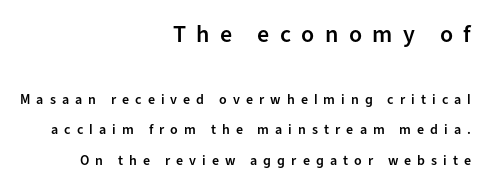
The image shows 24 px text type, upright; set right-aligned, loose line spacing (2.18x), unusually wide letter spacing (+0.43 em), not underlined; the first (top) block is 1.71x larger.
